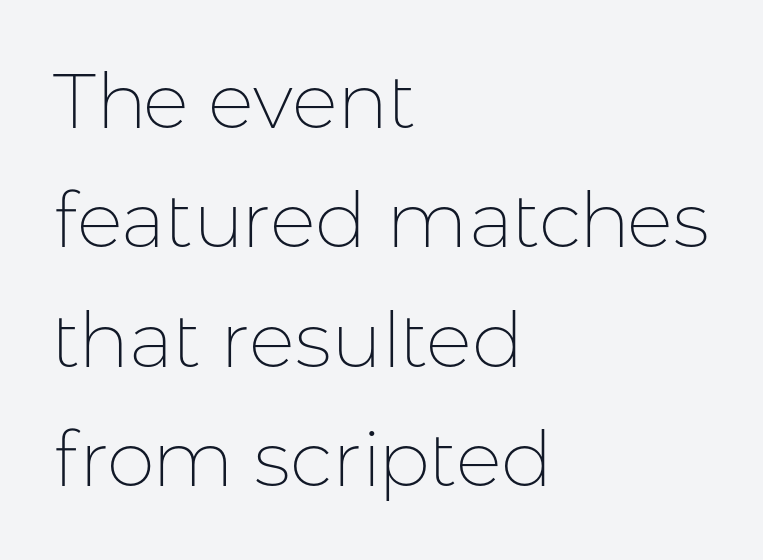
All the whitespace from short lines collects on the right. The weight tops out at a normal text grade. Every character sits straight up, as roman type does. This sample keeps an unexceptional amount of space between lines. Stroke terminals: plain, sans-serif.
